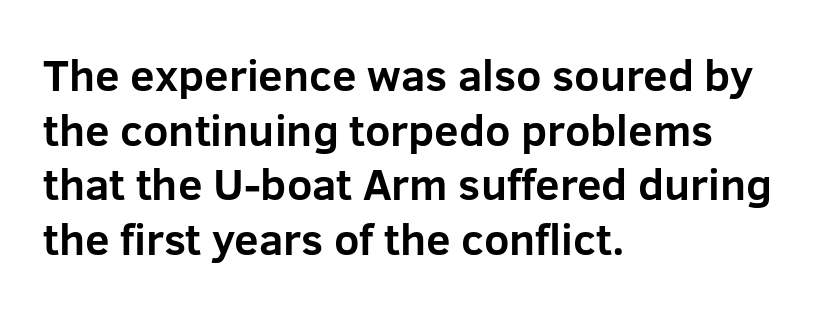
These lines are rendered in a variable-pitch font. Descenders hang freely into open space. Spacing between characters is what you'd get straight out of the box. The glyphs in this specimen are sans serif. Weight: bold. Every character sits straight up, as roman type does.
